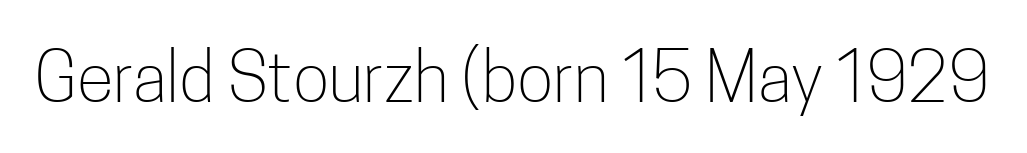
Each word holds together tightly as a unit, with standard inter-letter gaps. A roman cut, with each character standing at attention. Spacing verdict: proportional, widths tailored to each character. The zone under the glyphs is completely vacant. Stroke thickness stays within the range of a standard reading face or lighter.
